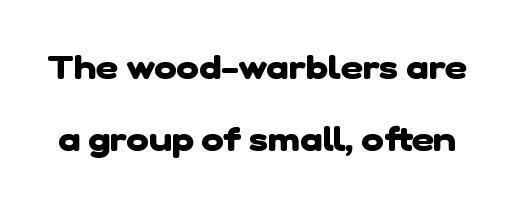
This sample has the flowing, uneven cadence of proportional lettering. Caption: standard tracking, unaltered. Does the weight exceed regular? Yes, all the way to bold. Anything drawn beneath the words? Only blank space. Regarding leading, the lines here are spaced well apart.
